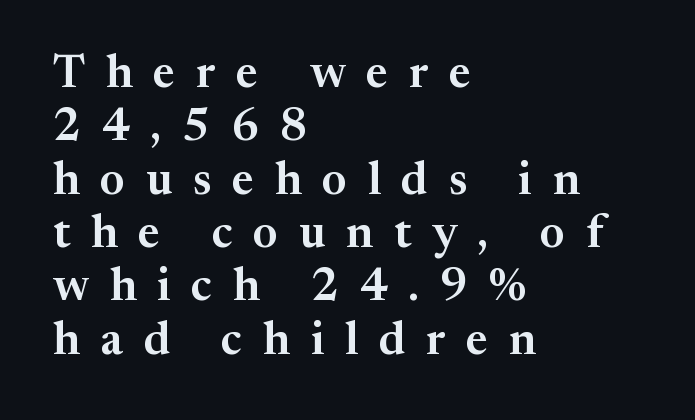
The image shows 46 px serif type, upright; set left-aligned, line spacing 1.16x, unusually wide letter spacing (+0.45 em), not underlined; medium stroke contrast and a medium x-height.
